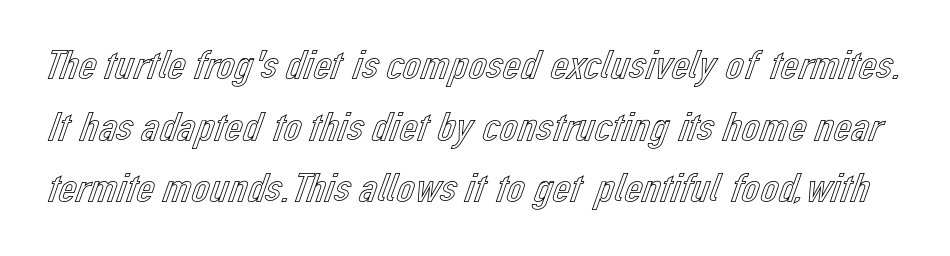
The image shows 40 px text type; set normal line spacing (1.54x), normal letter spacing, not underlined; a medium x-height.
